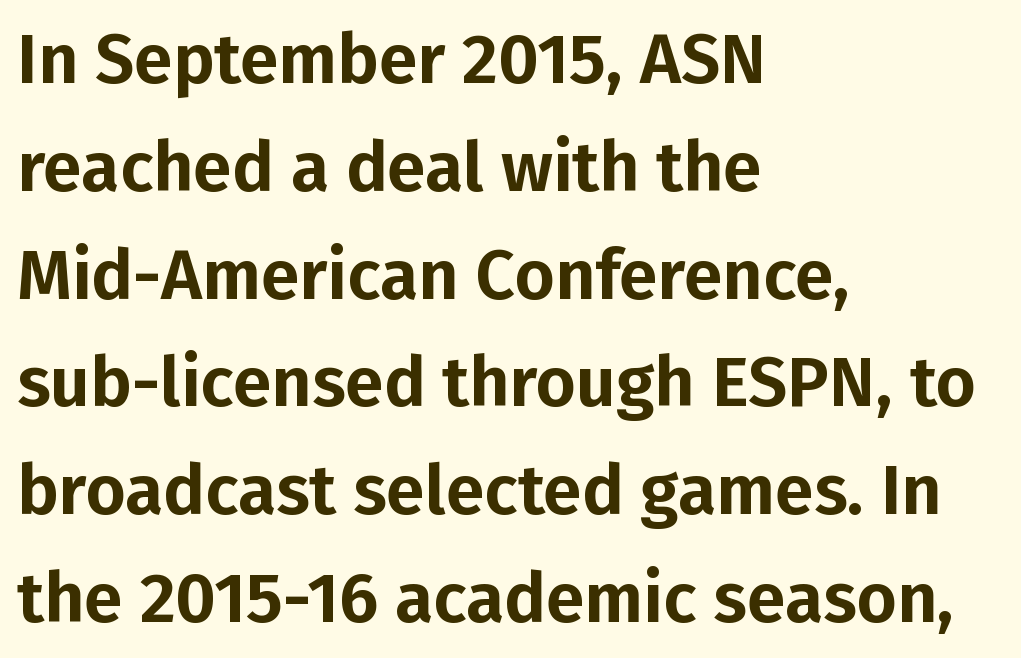
Q: Is the text italic (slanted)? A: No, it is upright.
Q: Is the typeface a serif or a sans-serif typeface? A: Sans-serif.
Q: Is the text underlined? A: No.
Q: How is the paragraph aligned? A: Left-aligned.
Q: Is the spacing between letters normal or unusually wide? A: Normal.
Q: Is the spacing between lines tight, normal or loose? A: Normal.
Q: Width (condensed, normal, or wide)? A: Normal.
Q: Stroke contrast? A: Low.
Q: x-height? A: Medium.
Q: Monospaced? A: No.
